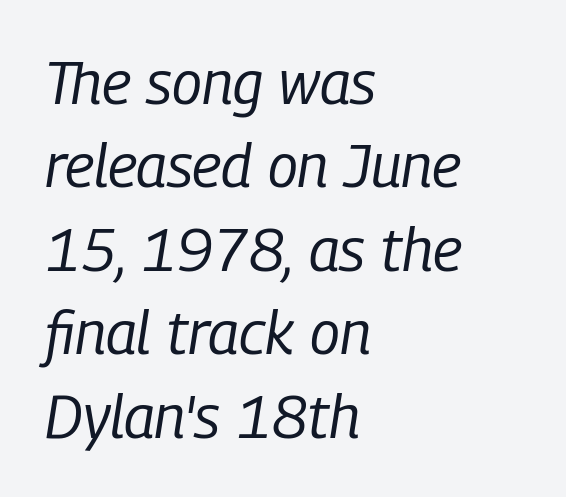
{"italic": "yes", "lean": "right", "slant_degrees": 9, "bold": "no", "weight": "regular", "width": "condensed", "stroke_contrast": "low", "x_height": "medium", "monospaced": "no", "underline": "no", "align": "left", "line_spacing": "normal", "line_spacing_ratio": 1.39, "letter_spacing": "normal", "letter_spacing_em": 0.0, "glyph_px": 60}
